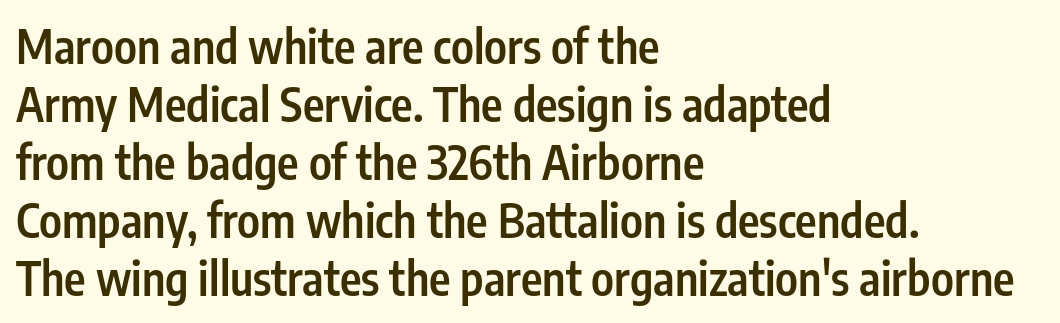
The image shows 46 px semibold, condensed sans-serif type, upright; set left-aligned, normal line spacing (1.26x), normal letter spacing, not underlined; low stroke contrast and a medium x-height.
